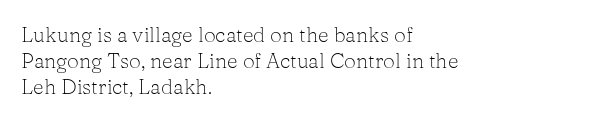
The typography opts for an upright posture over an oblique one. Unmarked baselines from the first word to the last. Students, note that the glyphs here touch the page at normal intervals. Which margin do the lines hug? The left one — the right edge is uneven. The typesetting does not lean heavy: it is not bold.
